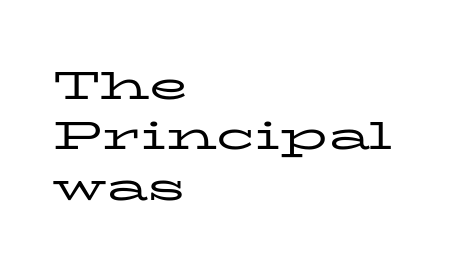
Leftover space on each line is placed entirely after the last word. Spacing between characters is what you'd get straight out of the box. The letters advance in unequal steps, a hallmark of proportional type. This rendering features lettering with no underline. The letters carry serifs — small finishing strokes at the ends of their stems. The block of text has a typical density, with ordinary space between rows.
